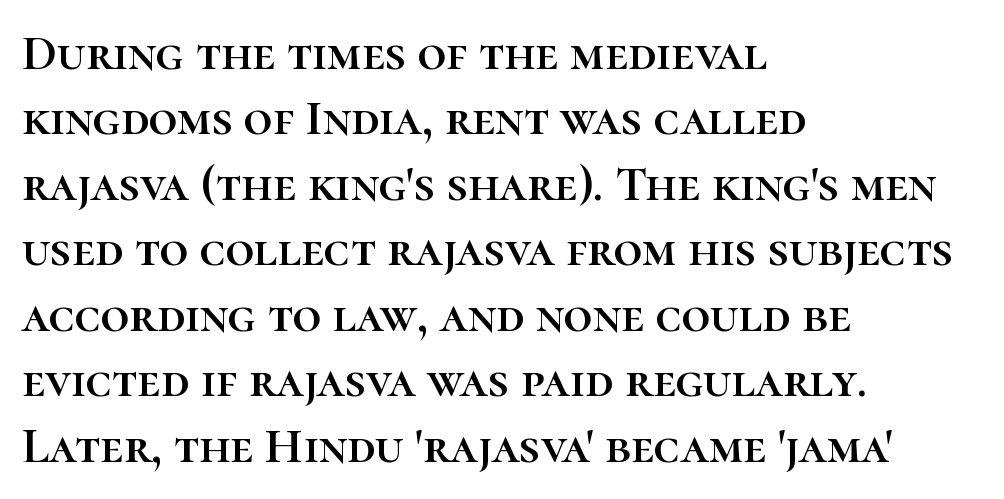
{"italic": "no", "width": "normal", "stroke_contrast": "high", "x_height": "medium", "monospaced": "no", "underline": "no", "align": "left", "line_spacing": "normal", "line_spacing_ratio": 1.31, "letter_spacing": "normal", "letter_spacing_em": 0.0, "glyph_px": 50}
